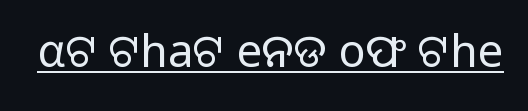
{"serif": "no", "italic": "no", "bold": "no", "weight": "regular", "width": "normal", "stroke_contrast": "low", "x_height": "medium", "monospaced": "no", "underline": "yes", "letter_spacing": "normal", "letter_spacing_em": 0.0, "glyph_px": 45}
